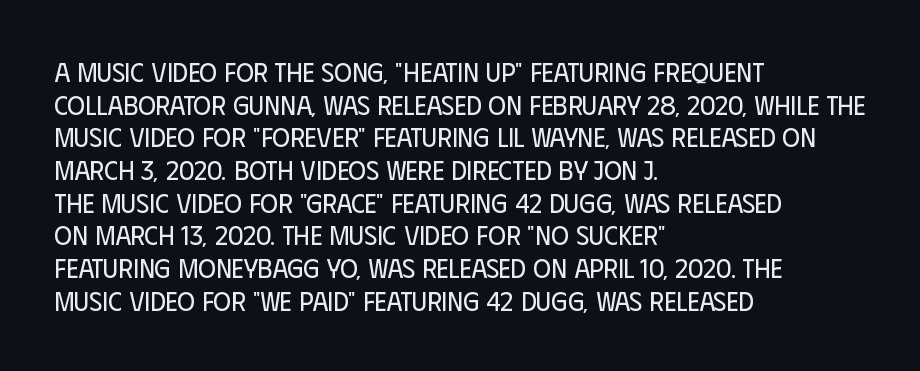
Q: Is the text bold? A: No.
Q: Is the text italic (slanted)? A: No, it is upright.
Q: Is the text underlined? A: No.
Q: How is the paragraph aligned? A: Left-aligned.
Q: Is the spacing between letters normal or unusually wide? A: Normal.
